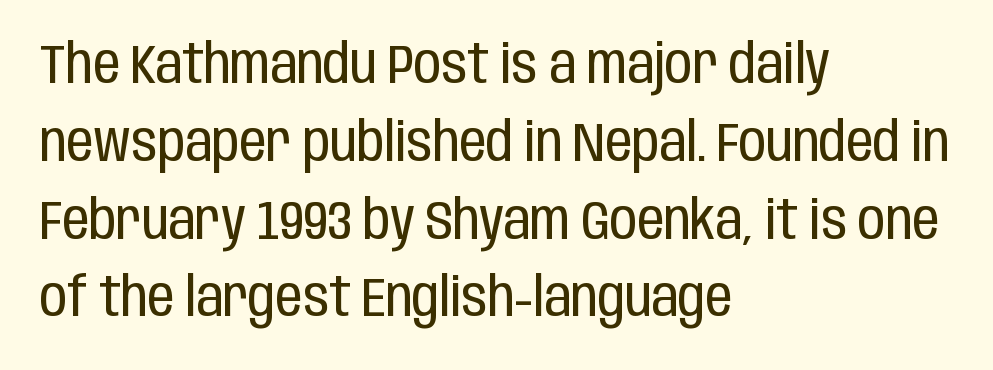
{"serif": "no", "italic": "no", "bold": "no", "weight": "regular", "width": "condensed", "stroke_contrast": "low", "x_height": "large", "monospaced": "no", "underline": "no", "align": "left", "line_spacing": "normal", "line_spacing_ratio": 1.44, "letter_spacing": "normal", "letter_spacing_em": 0.0, "glyph_px": 54}
